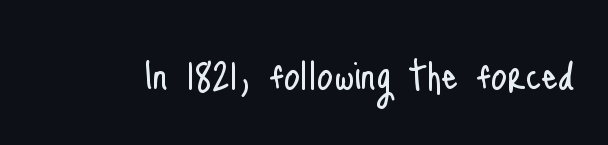
Check the space under the baseline: it is left empty. These lines were composed using upright roman letters. Is the stroke heavy? The answer is a plain regular-or-lighter. Font category for this specimen: sans-serif. Default kerning and tracking; the words read as compact shapes.
